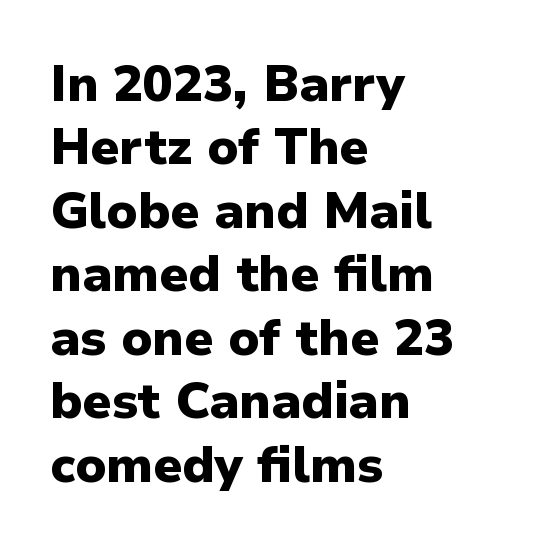
{"serif": "no", "italic": "no", "bold": "yes", "weight": "heavy", "width": "normal", "stroke_contrast": "low", "x_height": "medium", "monospaced": "no", "underline": "no", "align": "left", "line_spacing": "normal", "line_spacing_ratio": 1.27, "letter_spacing": "normal", "letter_spacing_em": 0.0, "glyph_px": 50}
